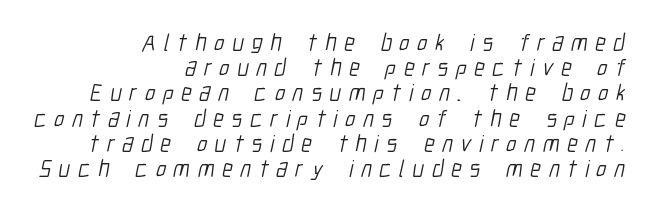
The image shows 24 px text type; set right-aligned, tight line spacing (1.05x), unusually wide letter spacing (+0.32 em), not underlined.
